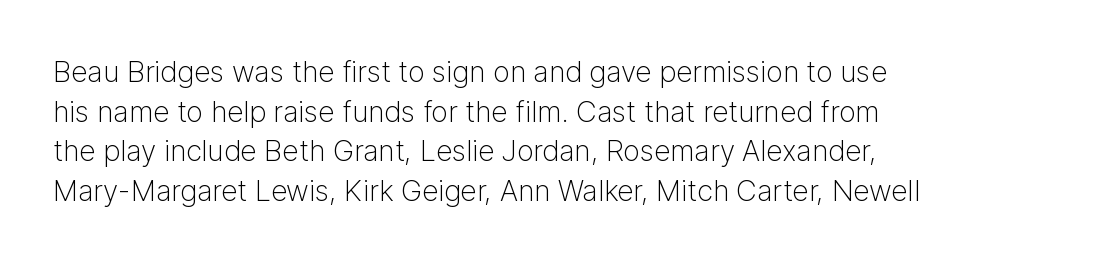
Notice how the stems are strictly vertical — no italics here. The strokes are not fattened; the text isn't bold. The letterforms sit shoulder to shoulder at normal distance. The strip under each line holds only bare page.
